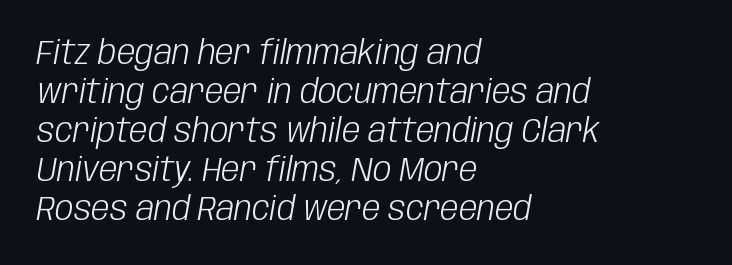
{"italic": "yes", "lean": "right", "slant_degrees": 10, "bold": "no", "weight": "light", "width": "condensed", "stroke_contrast": "low", "x_height": "large", "monospaced": "no", "underline": "no", "align": "left", "line_spacing_ratio": 1.18, "letter_spacing": "normal", "letter_spacing_em": 0.0, "glyph_px": 33}
